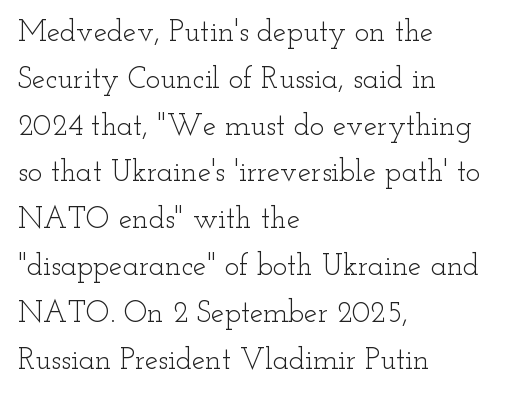
Vertical stems look standard width or narrower in stroke. Is this a sans? No — the strokes have serifs. The typesetter chose a ragged-right arrangement here. Spacing between characters is what you'd get straight out of the box. Beneath every word, the page is bare. Characters remain perfectly vertical along every line.
